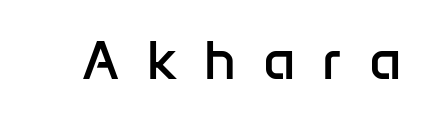
Glyph-to-glyph distance is far greater than everyday printed text. Compared with a typical body face, this is equally light or lighter still. Just letters on the line, the space beneath them empty. These lines are composed in type without serifs. The lettering stays uniformly vertical, giving the passage a roman look.
